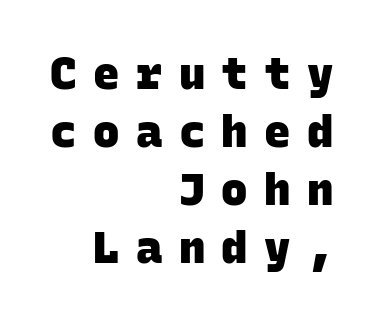
{"serif": "no", "bold": "yes", "weight": "heavy", "width": "normal", "stroke_contrast": "low", "x_height": "large", "monospaced": "yes", "underline": "no", "align": "right", "line_spacing": "normal", "line_spacing_ratio": 1.32, "letter_spacing": "wide", "letter_spacing_em": 0.37, "glyph_px": 44}
